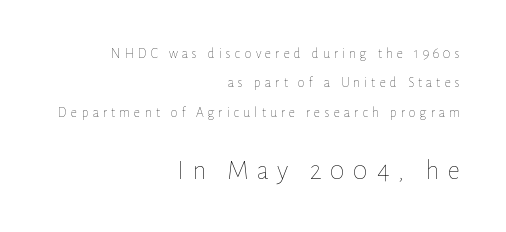
The image shows 28 px thin type, upright; set right-aligned, loose line spacing (2.09x), unusually wide letter spacing (+0.29 em), not underlined; the second (bottom) block is 2.0x larger; low stroke contrast and a medium x-height.
